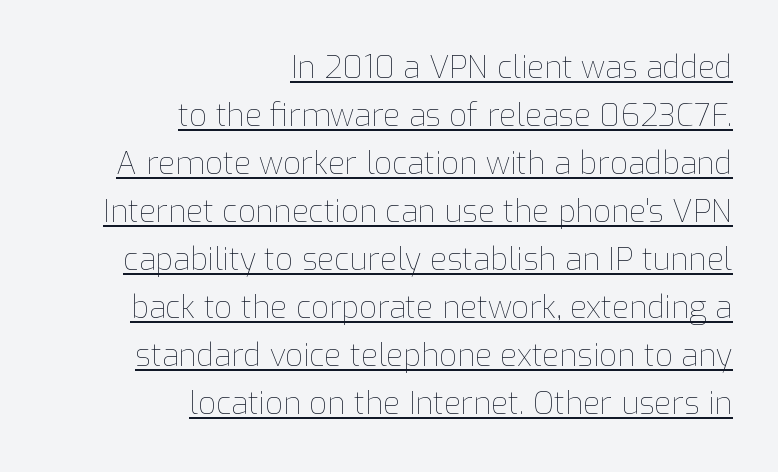
Q: Is the text bold? A: No.
Q: Is the text italic (slanted)? A: No, it is upright.
Q: Is the text underlined? A: Yes.
Q: How is the paragraph aligned? A: Right-aligned.
Q: Is the spacing between letters normal or unusually wide? A: Normal.
Q: Is the spacing between lines tight, normal or loose? A: Normal.
Q: Width (condensed, normal, or wide)? A: Normal.
Q: Stroke contrast? A: Low.
Q: x-height? A: Medium.
Q: Monospaced? A: No.
